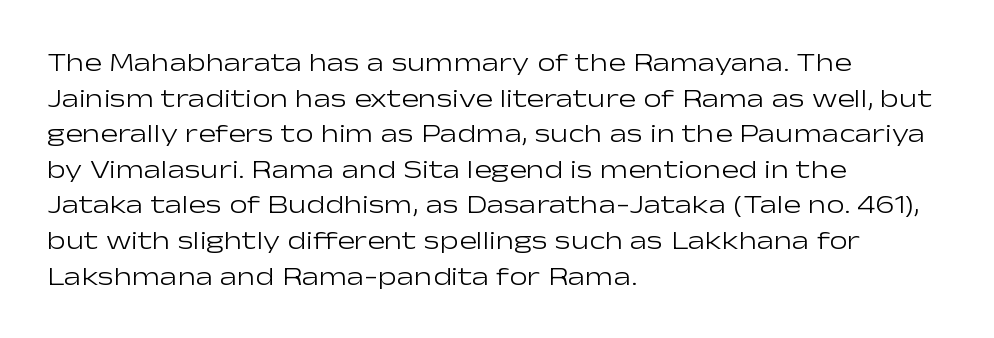
The line texture is even and compact thanks to regular tracking. Honestly, the row spacing looks completely unremarkable. Every row of glyphs begins at an identical x-position on the left. The letters stand straight up with perfectly vertical stems. Stroke thickness stays within the range of a standard reading face or lighter. Unmarked baselines from the first word to the last.
